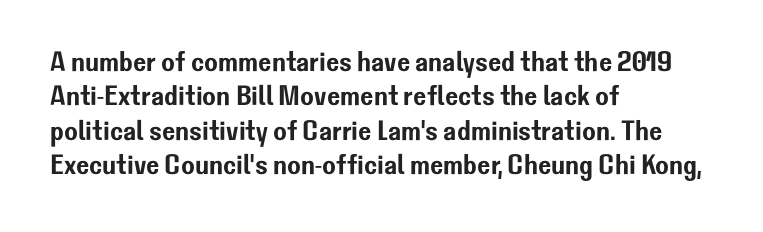
{"serif": "no", "italic": "no", "width": "normal", "stroke_contrast": "low", "x_height": "medium", "monospaced": "no", "underline": "no", "align": "left", "line_spacing_ratio": 1.23, "letter_spacing": "normal", "letter_spacing_em": 0.0, "glyph_px": 28}
